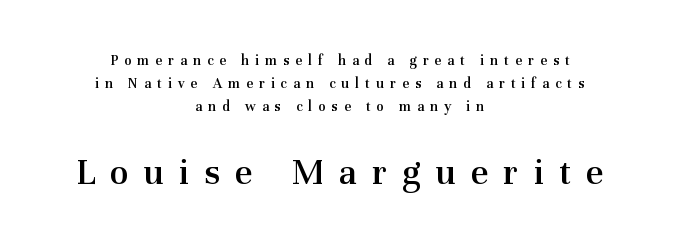
Q: Is the text bold? A: Semi-bold.
Q: Is the text italic (slanted)? A: No, it is upright.
Q: Is the typeface a serif or a sans-serif typeface? A: Serif.
Q: Is the text underlined? A: No.
Q: How is the paragraph aligned? A: Centered.
Q: Is the spacing between letters normal or unusually wide? A: Unusually wide.
Q: Is the spacing between lines tight, normal or loose? A: Normal.
Q: Which block of text is set in a larger size, the first (top) or the second (bottom)? A: The second (bottom) one.
Q: Width (condensed, normal, or wide)? A: Normal.
Q: Stroke contrast? A: Medium.
Q: x-height? A: Medium.
Q: Monospaced? A: No.
